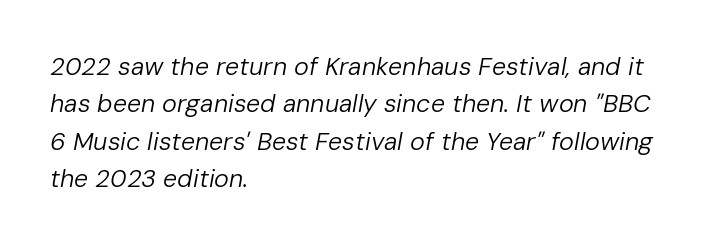
Q: Is the text bold? A: No.
Q: Is the text italic (slanted)? A: Yes, it leans right by about 10 degrees.
Q: Is the text underlined? A: No.
Q: How is the paragraph aligned? A: Left-aligned.
Q: Is the spacing between letters normal or unusually wide? A: Normal.
Q: Is the spacing between lines tight, normal or loose? A: Normal.
